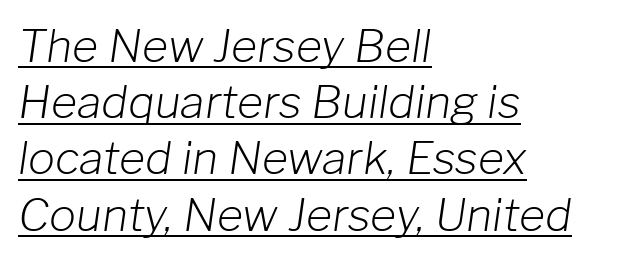
{"italic": "yes", "lean": "right", "slant_degrees": 8, "bold": "no", "weight": "light", "width": "normal", "stroke_contrast": "low", "x_height": "medium", "monospaced": "no", "underline": "yes", "align": "left", "line_spacing": "normal", "line_spacing_ratio": 1.25, "letter_spacing": "normal", "letter_spacing_em": 0.0, "glyph_px": 45}
